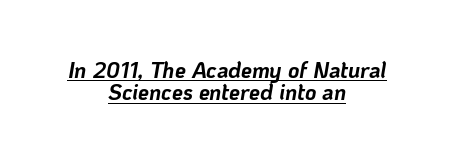
Q: Is the text bold? A: Yes.
Q: Is the text italic (slanted)? A: Yes, it leans right by about 10 degrees.
Q: Is the text underlined? A: Yes.
Q: How is the paragraph aligned? A: Centered.
Q: Is the spacing between letters normal or unusually wide? A: Normal.
Q: Is the spacing between lines tight, normal or loose? A: Tight.
